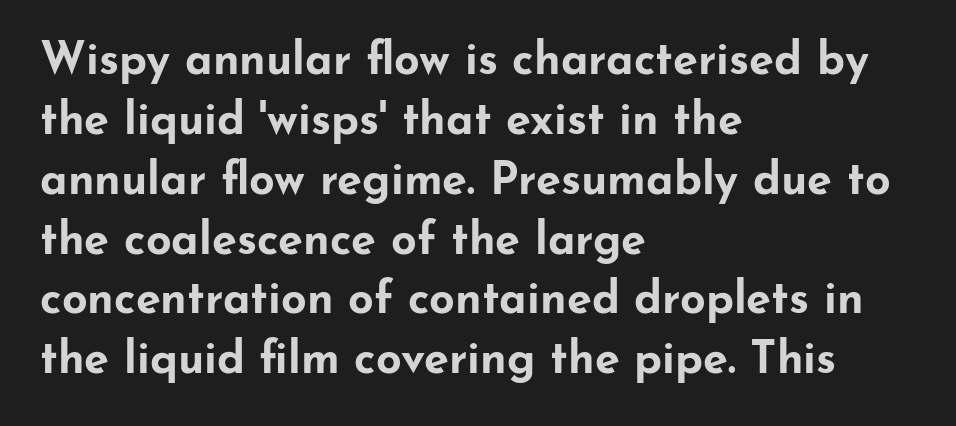
{"serif": "no", "italic": "no", "bold": "yes", "weight": "bold", "width": "wide", "stroke_contrast": "low", "x_height": "small", "monospaced": "no", "underline": "no", "align": "left", "line_spacing": "normal", "line_spacing_ratio": 1.33, "letter_spacing": "normal", "letter_spacing_em": 0.0, "glyph_px": 45}
